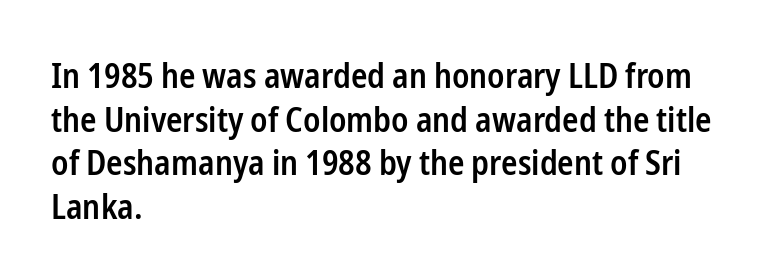
The letters carry no serifs — their stems end cleanly without finishing strokes. Does extra space separate the letters? No, they use regular spacing. Underline: absent. Summary of weight: moderately heavy, a semibold.
